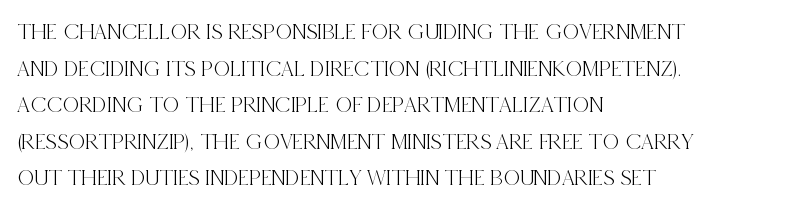
{"italic": "no", "underline": "no", "align": "left", "line_spacing": "normal", "line_spacing_ratio": 1.59, "letter_spacing": "normal", "letter_spacing_em": 0.0, "glyph_px": 23}
